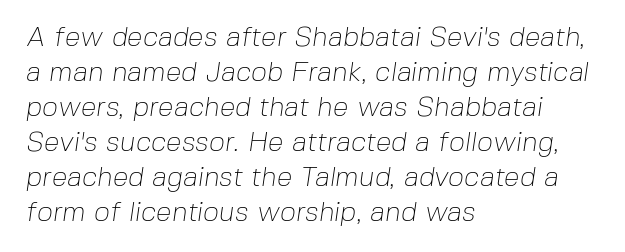
Q: Is the text bold? A: No.
Q: Is the typeface a serif or a sans-serif typeface? A: Sans-serif.
Q: Is the text underlined? A: No.
Q: How is the paragraph aligned? A: Left-aligned.
Q: Is the spacing between letters normal or unusually wide? A: Normal.
Q: Is the spacing between lines tight, normal or loose? A: Normal.
Q: Width (condensed, normal, or wide)? A: Normal.
Q: Stroke contrast? A: Low.
Q: x-height? A: Medium.
Q: Monospaced? A: No.
